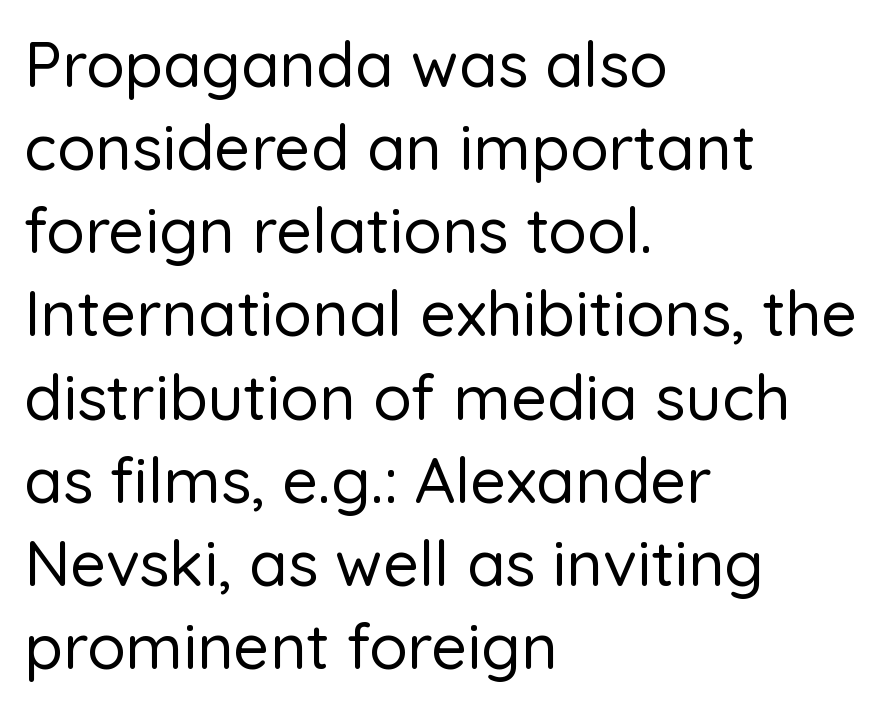
Q: Is the text italic (slanted)? A: No, it is upright.
Q: Is the typeface a serif or a sans-serif typeface? A: Sans-serif.
Q: Is the text underlined? A: No.
Q: How is the paragraph aligned? A: Left-aligned.
Q: Is the spacing between letters normal or unusually wide? A: Normal.
Q: Is the spacing between lines tight, normal or loose? A: Normal.
Q: Width (condensed, normal, or wide)? A: Normal.
Q: Stroke contrast? A: Low.
Q: x-height? A: Medium.
Q: Monospaced? A: No.
